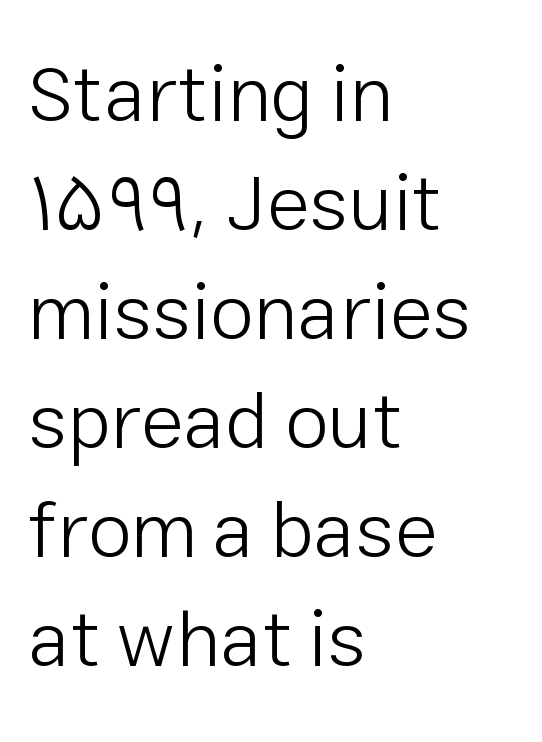
{"serif": "no", "italic": "no", "bold": "no", "weight": "light", "width": "normal", "stroke_contrast": "low", "x_height": "medium", "monospaced": "no", "underline": "no", "align": "left", "line_spacing": "normal", "line_spacing_ratio": 1.38, "letter_spacing": "normal", "letter_spacing_em": 0.0, "glyph_px": 79}
